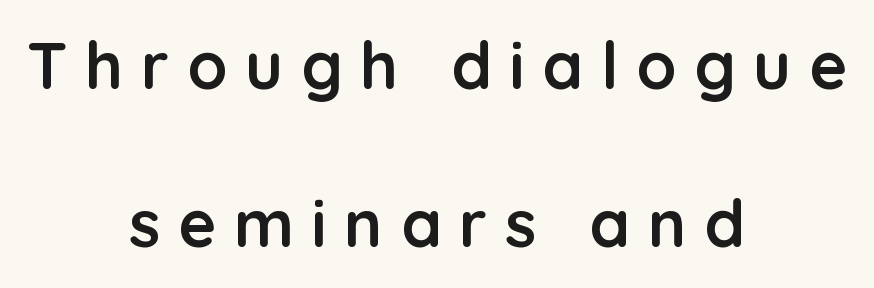
This rendering employs a face without finishing strokes, i.e., a sans-serif. The tracking reads as deliberately expanded to a designer's eye. Do the characters align in a grid? No, the font is proportional. This sample trades compactness for vertical openness between lines.
